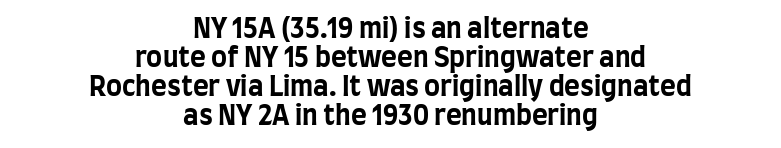
Q: Is the text bold? A: Yes.
Q: Is the text italic (slanted)? A: No, it is upright.
Q: Is the text underlined? A: No.
Q: How is the paragraph aligned? A: Centered.
Q: Is the spacing between letters normal or unusually wide? A: Normal.
Q: Is the spacing between lines tight, normal or loose? A: Tight.
